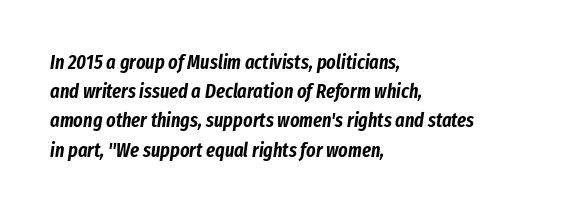
{"italic": "yes", "lean": "right", "slant_degrees": 8, "underline": "no", "align": "left", "line_spacing": "normal", "line_spacing_ratio": 1.46, "letter_spacing": "normal", "letter_spacing_em": 0.0, "glyph_px": 20}
